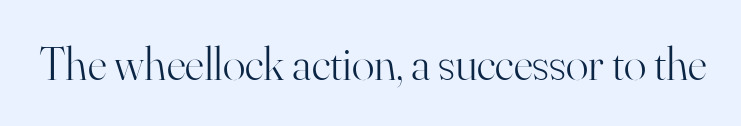
The image shows 47 px light serif type, upright; set normal letter spacing, not underlined; high stroke contrast and a small x-height.
